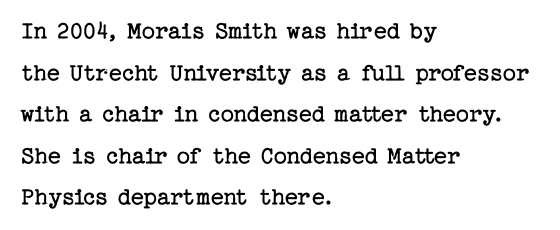
The image shows 26 px text type, upright; set left-aligned, normal line spacing (1.6x), normal letter spacing, not underlined.
